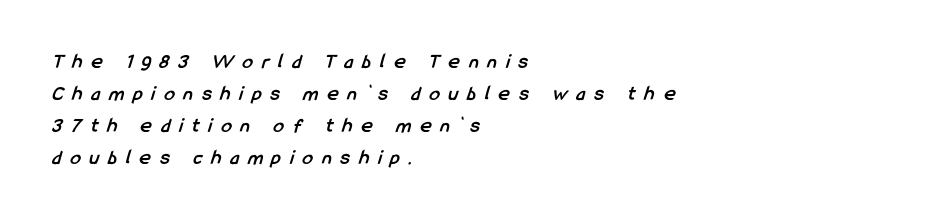
The image shows 21 px bold type; set left-aligned, normal line spacing (1.53x), unusually wide letter spacing (+0.44 em), not underlined.
